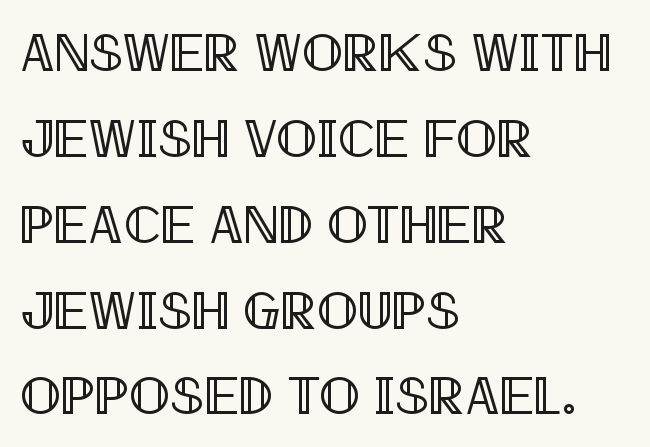
{"italic": "no", "width": "condensed", "x_height": "large", "monospaced": "no", "underline": "no", "align": "left", "line_spacing": "normal", "line_spacing_ratio": 1.59, "letter_spacing": "normal", "letter_spacing_em": 0.0, "glyph_px": 54}
